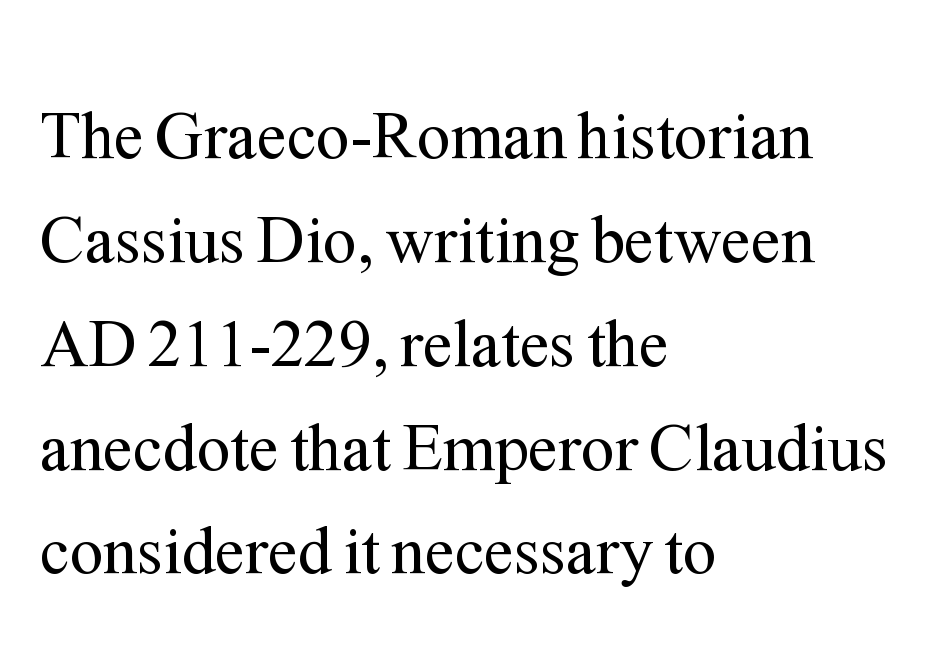
The image shows 67 px regular-weight serif type, upright; set left-aligned, normal line spacing (1.55x), normal letter spacing, not underlined; medium stroke contrast and a medium x-height.
